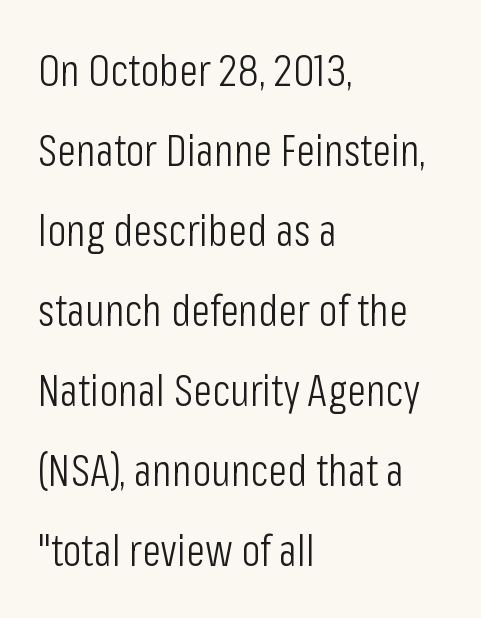
The image shows 44 px light, condensed sans-serif type, upright; set left-aligned, line spacing 1.82x, normal letter spacing, not underlined; low stroke contrast and a medium x-height.
